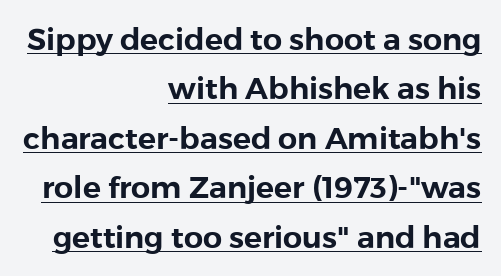
Q: Is the text italic (slanted)? A: No, it is upright.
Q: Is the typeface a serif or a sans-serif typeface? A: Sans-serif.
Q: Is the text underlined? A: Yes.
Q: How is the paragraph aligned? A: Right-aligned.
Q: Is the spacing between letters normal or unusually wide? A: Normal.
Q: Is the spacing between lines tight, normal or loose? A: Normal.
Q: Width (condensed, normal, or wide)? A: Normal.
Q: Stroke contrast? A: Low.
Q: x-height? A: Medium.
Q: Monospaced? A: No.
